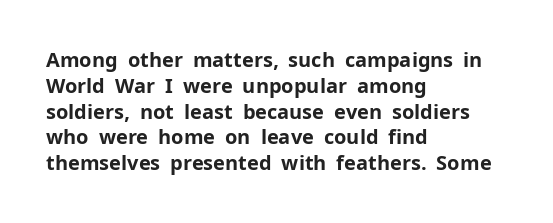
{"italic": "no", "bold": "yes", "underline": "no", "align": "left", "line_spacing": "normal", "line_spacing_ratio": 1.29, "letter_spacing": "normal", "letter_spacing_em": 0.0, "glyph_px": 20}
